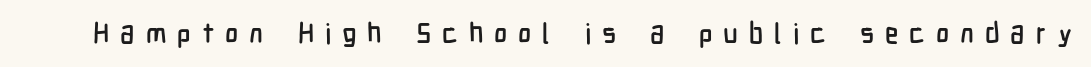
Q: Is the text italic (slanted)? A: No, it is upright.
Q: Is the typeface a serif or a sans-serif typeface? A: Sans-serif.
Q: Is the text underlined? A: No.
Q: Is the spacing between letters normal or unusually wide? A: Unusually wide.
Q: Width (condensed, normal, or wide)? A: Condensed.
Q: Stroke contrast? A: Low.
Q: x-height? A: Medium.
Q: Monospaced? A: No.
